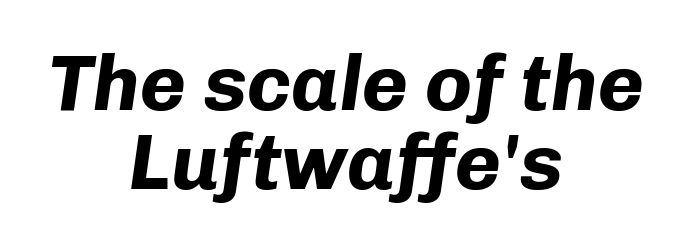
{"italic": "yes", "lean": "right", "slant_degrees": 8, "bold": "yes", "weight": "bold", "width": "normal", "stroke_contrast": "low", "x_height": "medium", "monospaced": "no", "underline": "no", "align": "center", "line_spacing": "tight", "line_spacing_ratio": 1.0, "letter_spacing": "normal", "letter_spacing_em": 0.0, "glyph_px": 79}
